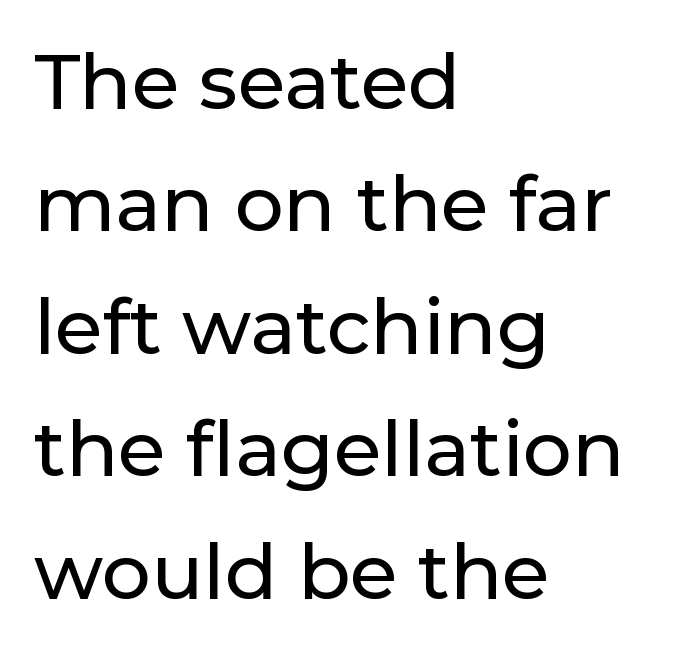
The image shows 77 px sans-serif type, upright; set left-aligned, normal line spacing (1.59x), normal letter spacing, not underlined; low stroke contrast and a medium x-height.
